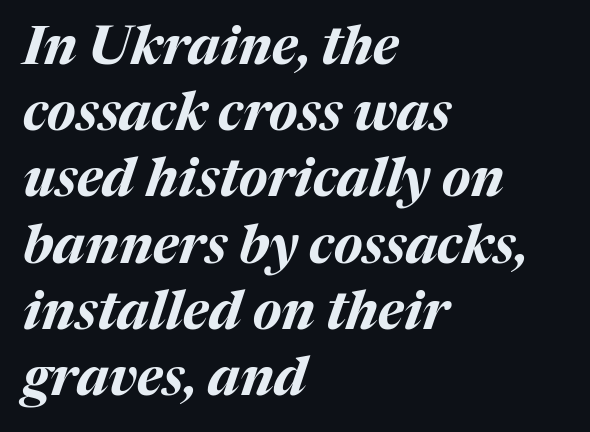
Q: Is the text bold? A: Yes.
Q: Is the text italic (slanted)? A: Yes, it leans right by about 17 degrees.
Q: Is the text underlined? A: No.
Q: How is the paragraph aligned? A: Left-aligned.
Q: Is the spacing between letters normal or unusually wide? A: Normal.
Q: Is the spacing between lines tight, normal or loose? A: Normal.
Q: Width (condensed, normal, or wide)? A: Normal.
Q: Stroke contrast? A: Medium.
Q: x-height? A: Medium.
Q: Monospaced? A: No.
